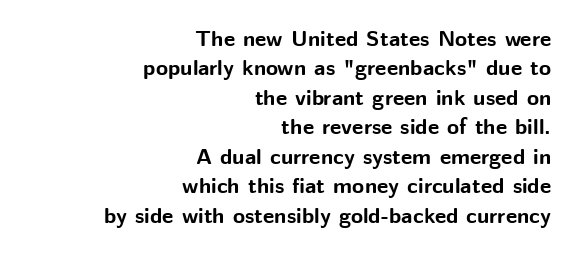
{"italic": "no", "bold": "yes", "underline": "no", "align": "right", "line_spacing": "normal", "line_spacing_ratio": 1.34, "letter_spacing": "normal", "letter_spacing_em": 0.0, "glyph_px": 22}
